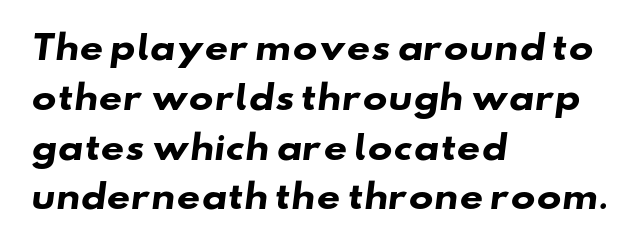
The image shows 33 px heavy, wide sans-serif type; set left-aligned, normal line spacing (1.51x), normal letter spacing, not underlined; low stroke contrast and a small x-height.
